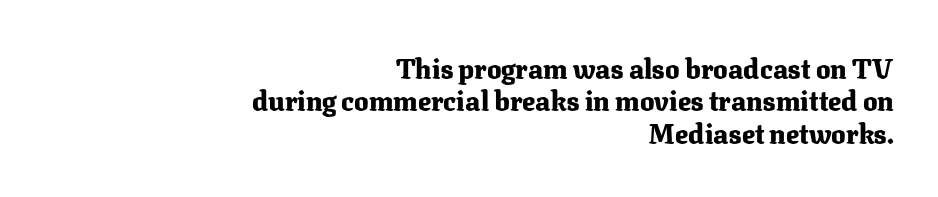
{"italic": "no", "bold": "yes", "underline": "no", "align": "right", "line_spacing_ratio": 1.2, "letter_spacing": "normal", "letter_spacing_em": 0.0, "glyph_px": 27}
